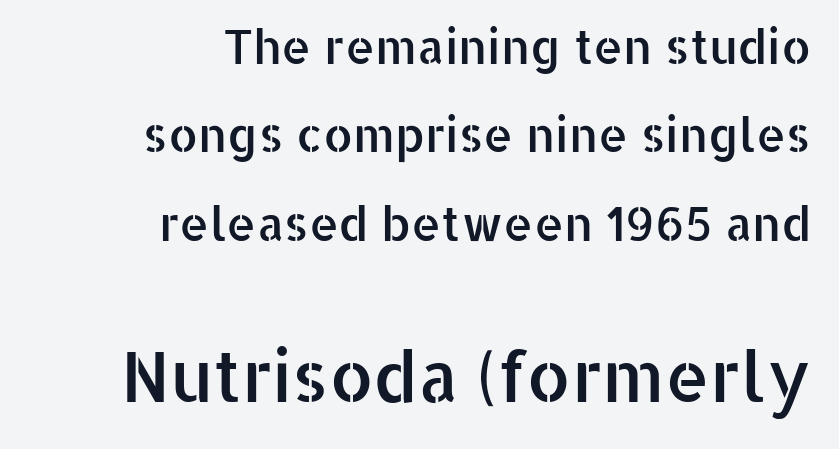
The image shows 70 px sans-serif type, upright; set right-aligned, line spacing 1.88x, normal letter spacing, not underlined; the second (bottom) block is 1.49x larger; low stroke contrast and a medium x-height.
